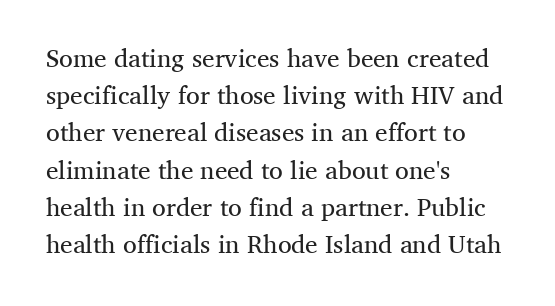
Each new line begins a customary step beneath the previous one. In CSS terms this would be text-align: left. Every character sits straight up, as roman type does. Inter-character spacing is left at the font's built-in metrics.
